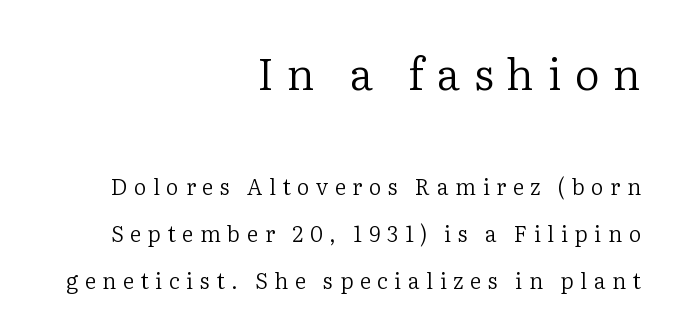
{"serif": "yes", "italic": "no", "bold": "no", "weight": "regular", "width": "normal", "stroke_contrast": "low", "x_height": "medium", "monospaced": "no", "underline": "no", "align": "right", "line_spacing": "loose", "line_spacing_ratio": 2.15, "letter_spacing": "wide", "letter_spacing_em": 0.3, "larger_block": "first", "size_ratio": 2.0, "glyph_px": 44}
